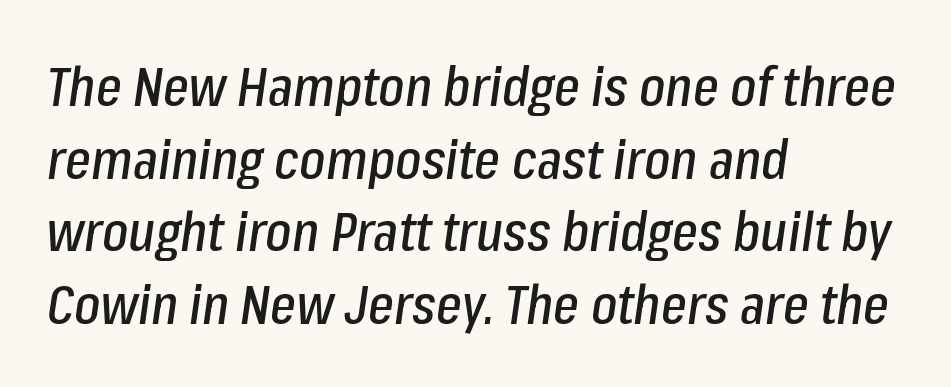
Left-aligned paragraph, ragged on the right. Line spacing here is normal. A typesetter would call this zero additional tracking. These lines are rendered in a variable-pitch font. Glance below the letters and you will spot only blank space. The font's italic variant was chosen for this text.
